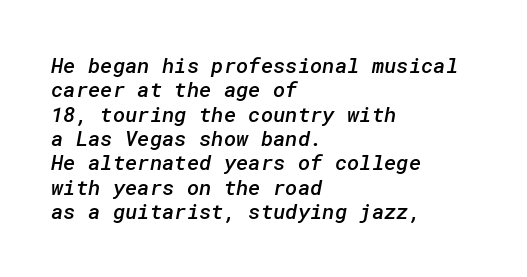
Q: Is the text bold? A: Semi-bold.
Q: Is the text underlined? A: No.
Q: How is the paragraph aligned? A: Left-aligned.
Q: Is the spacing between letters normal or unusually wide? A: Normal.
